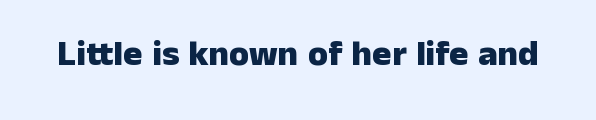
The image shows 36 px heavy sans-serif type, upright; set normal letter spacing, not underlined; low stroke contrast and a medium x-height.
